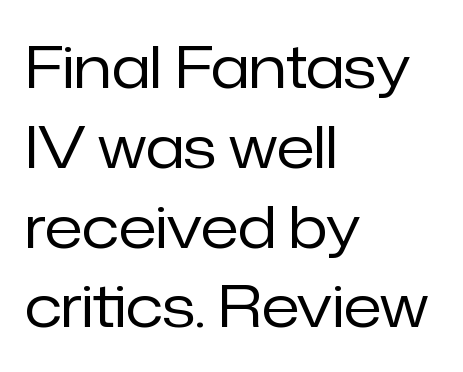
The image shows 57 px regular-weight sans-serif type, upright; set left-aligned, normal line spacing (1.4x), normal letter spacing, not underlined; low stroke contrast and a medium x-height.
